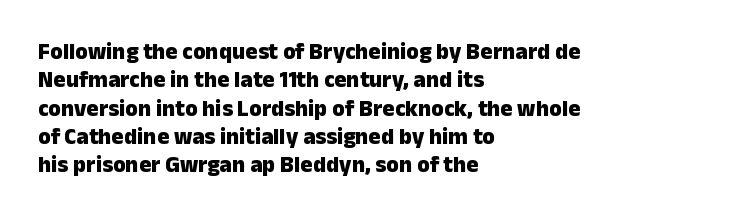
The image shows 23 px bold type, upright; set left-aligned, line spacing 1.23x, normal letter spacing, not underlined.
